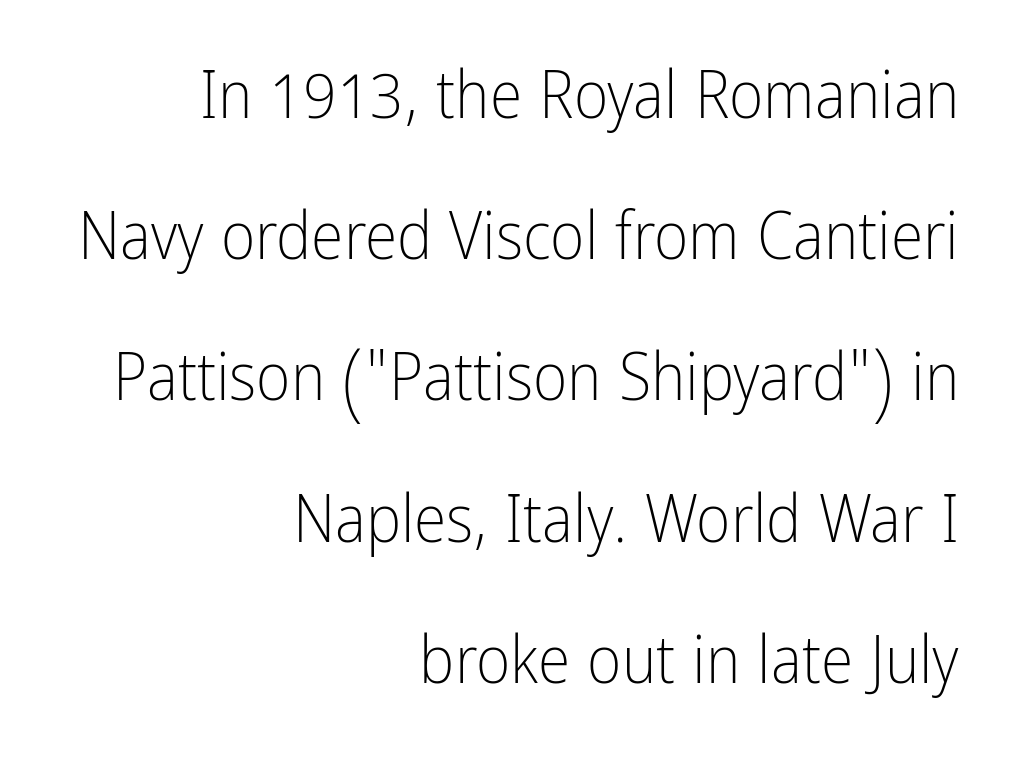
Is this a sans? Yes — the strokes have no serifs. Weight: regular or lighter. Posture: vertical. The strip under each line holds only bare page. Think of a printed novel: that variable character pitch is what you see here. Every row of glyphs terminates at an identical x-position on the right.
